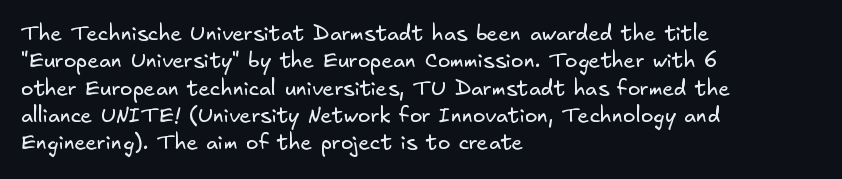
Q: Is the text bold? A: No.
Q: Is the text underlined? A: No.
Q: How is the paragraph aligned? A: Left-aligned.
Q: Is the spacing between letters normal or unusually wide? A: Normal.
Q: Is the spacing between lines tight, normal or loose? A: Normal.
